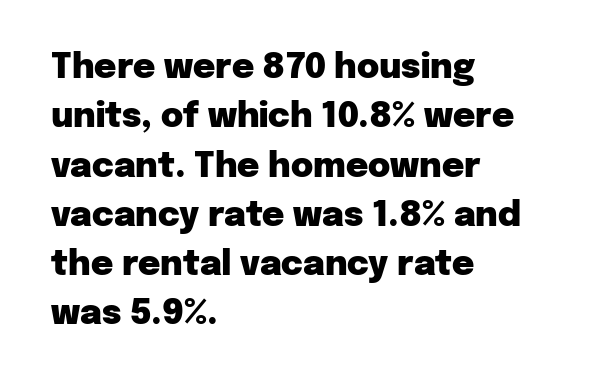
Q: Is the text bold? A: Yes.
Q: Is the text italic (slanted)? A: No, it is upright.
Q: Is the typeface a serif or a sans-serif typeface? A: Sans-serif.
Q: Is the text underlined? A: No.
Q: How is the paragraph aligned? A: Left-aligned.
Q: Is the spacing between letters normal or unusually wide? A: Normal.
Q: Is the spacing between lines tight, normal or loose? A: Normal.
Q: Width (condensed, normal, or wide)? A: Normal.
Q: Stroke contrast? A: Low.
Q: x-height? A: Medium.
Q: Monospaced? A: No.
